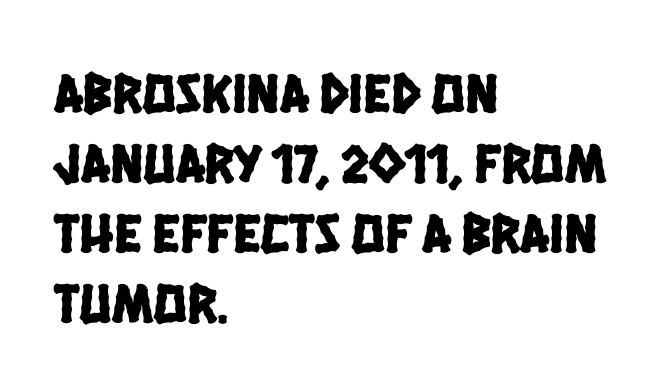
{"serif": "no", "width": "condensed", "stroke_contrast": "low", "x_height": "large", "monospaced": "no", "underline": "no", "align": "left", "line_spacing": "normal", "line_spacing_ratio": 1.25, "letter_spacing": "normal", "letter_spacing_em": 0.0, "glyph_px": 56}
